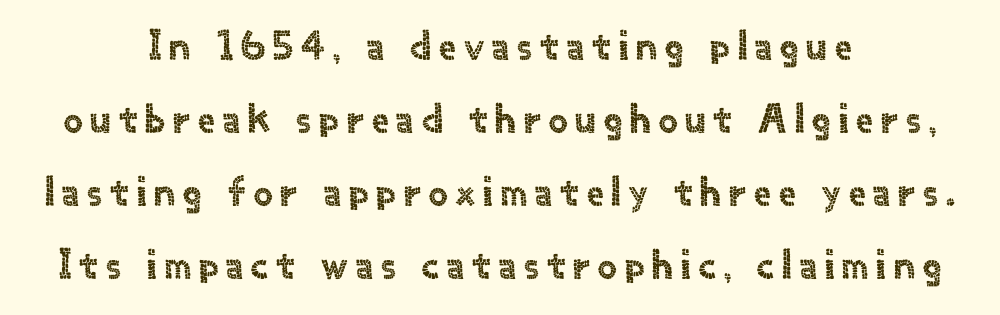
The image shows 42 px sans-serif type, upright; set centered, line spacing 1.74x, not underlined; a small x-height.
